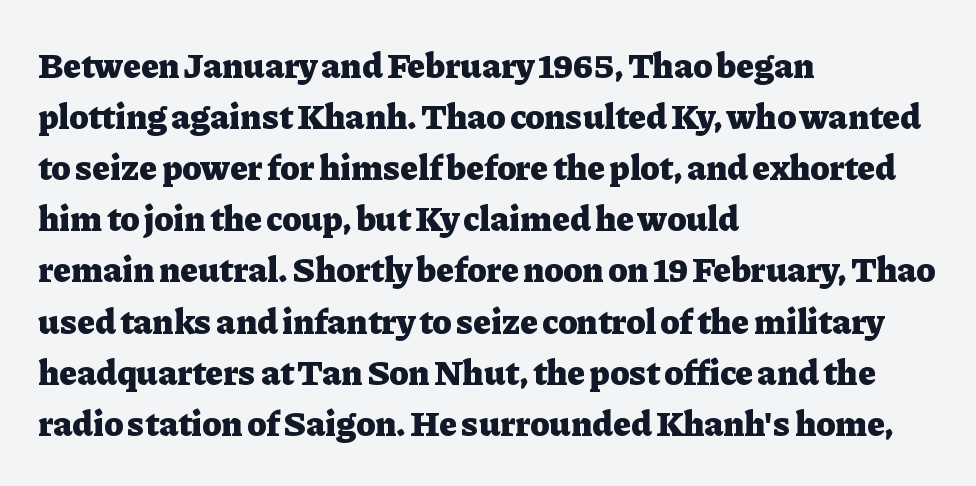
Q: Is the text bold? A: Yes.
Q: Is the text italic (slanted)? A: No, it is upright.
Q: Is the typeface a serif or a sans-serif typeface? A: Serif.
Q: Is the text underlined? A: No.
Q: How is the paragraph aligned? A: Left-aligned.
Q: Is the spacing between letters normal or unusually wide? A: Normal.
Q: Is the spacing between lines tight, normal or loose? A: Normal.
Q: Width (condensed, normal, or wide)? A: Normal.
Q: Stroke contrast? A: Low.
Q: x-height? A: Medium.
Q: Monospaced? A: No.
